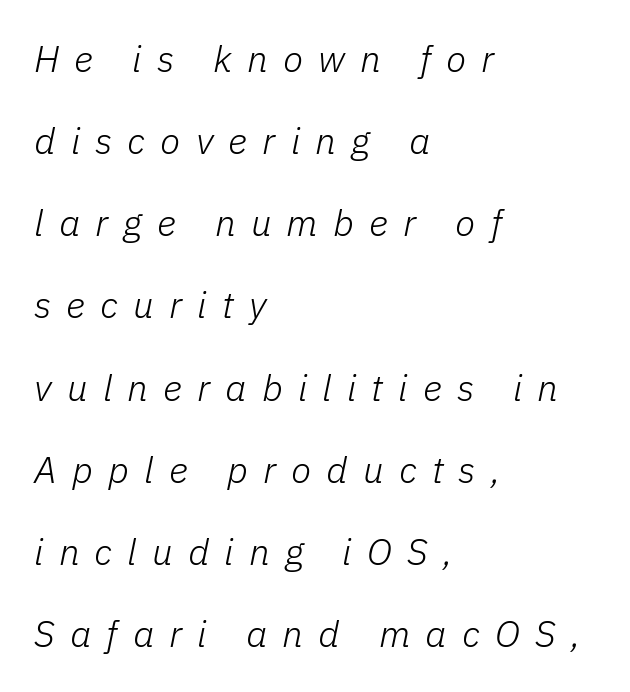
Check the space under the baseline: it is left empty. Someone cranked the tracking dial way up on this one. A light-to-regular cut is what we see here. Spacing verdict: proportional, widths tailored to each character. Line beginnings align vertically; line endings do not. In terms of posture, this sample is oblique.
